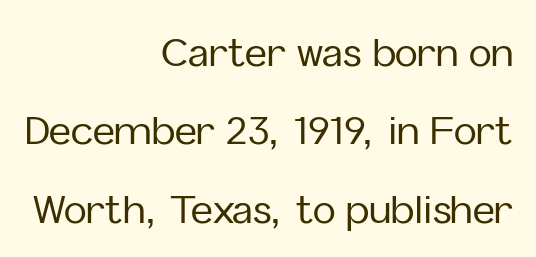
Q: Is the text italic (slanted)? A: No, it is upright.
Q: Is the typeface a serif or a sans-serif typeface? A: Sans-serif.
Q: Is the text underlined? A: No.
Q: How is the paragraph aligned? A: Right-aligned.
Q: Is the spacing between letters normal or unusually wide? A: Normal.
Q: Is the spacing between lines tight, normal or loose? A: Loose.
Q: Width (condensed, normal, or wide)? A: Normal.
Q: Stroke contrast? A: Low.
Q: x-height? A: Medium.
Q: Monospaced? A: No.
